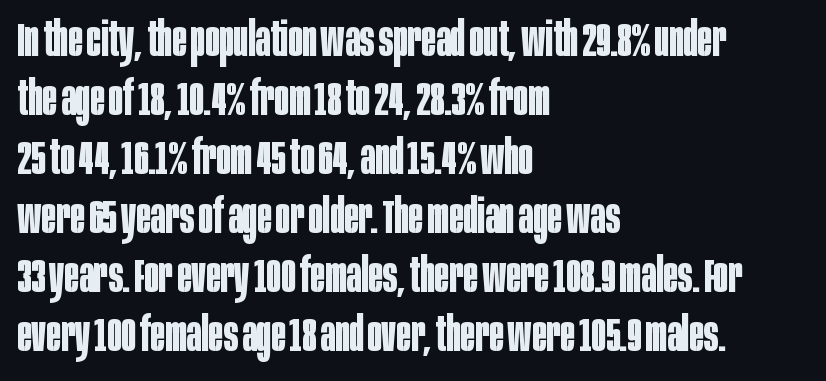
Here the designer chose a conventional face with non-uniform glyph widths. These lines are composed in type without serifs. Tracking here is standard; glyphs follow each other at the usual distance. Every character sits straight up, as roman type does. Each row of text sits above clean, open space.
